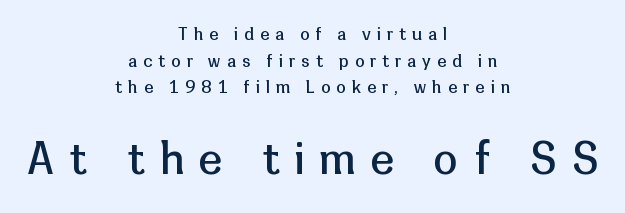
The image shows 43 px regular-weight sans-serif type, upright; set centered, normal line spacing (1.57x), unusually wide letter spacing (+0.36 em), not underlined; the second (bottom) block is 2.53x larger; low stroke contrast and a medium x-height.
